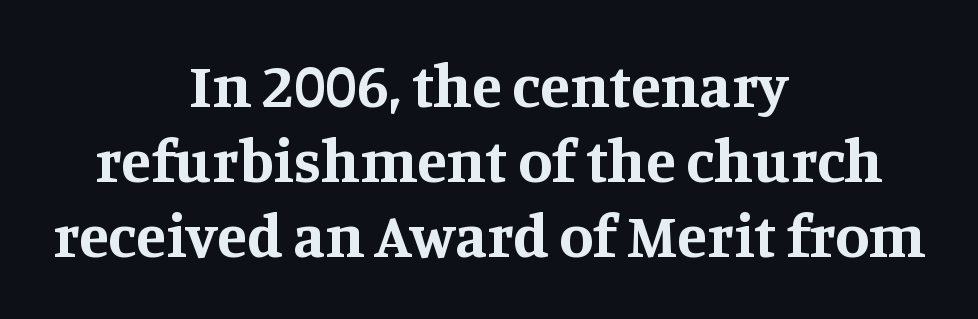
The image shows 62 px bold serif type, upright; set centered, line spacing 1.21x, normal letter spacing, not underlined; medium stroke contrast and a large x-height.
